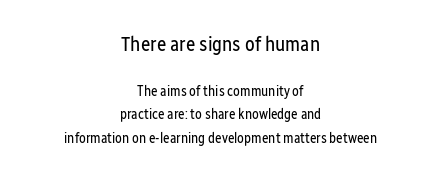
The image shows 20 px text type, upright; set centered, normal line spacing (1.68x), normal letter spacing, not underlined; the first (top) block is 1.43x larger.
